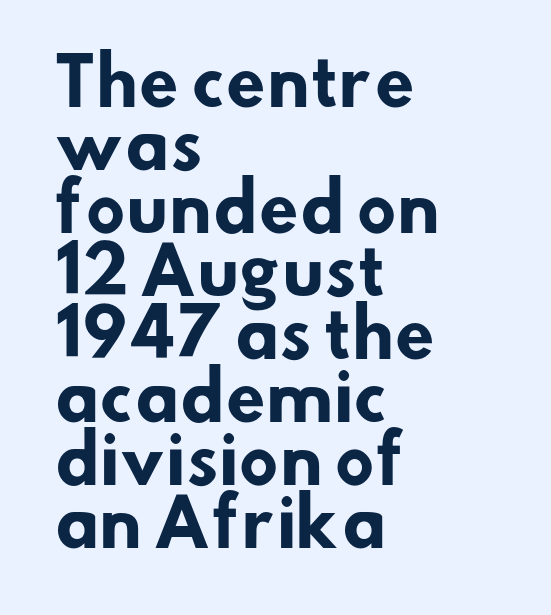
The image shows 65 px heavy sans-serif type; set left-aligned, tight line spacing (0.97x), normal letter spacing, not underlined; low stroke contrast and a small x-height.
